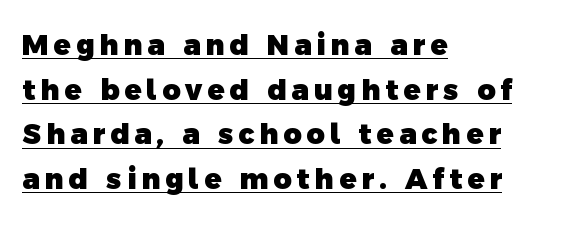
Q: Is the text bold? A: Yes.
Q: Is the typeface a serif or a sans-serif typeface? A: Sans-serif.
Q: Is the text underlined? A: Yes.
Q: How is the paragraph aligned? A: Left-aligned.
Q: Is the spacing between lines tight, normal or loose? A: Normal.
Q: Width (condensed, normal, or wide)? A: Normal.
Q: x-height? A: Medium.
Q: Monospaced? A: No.
